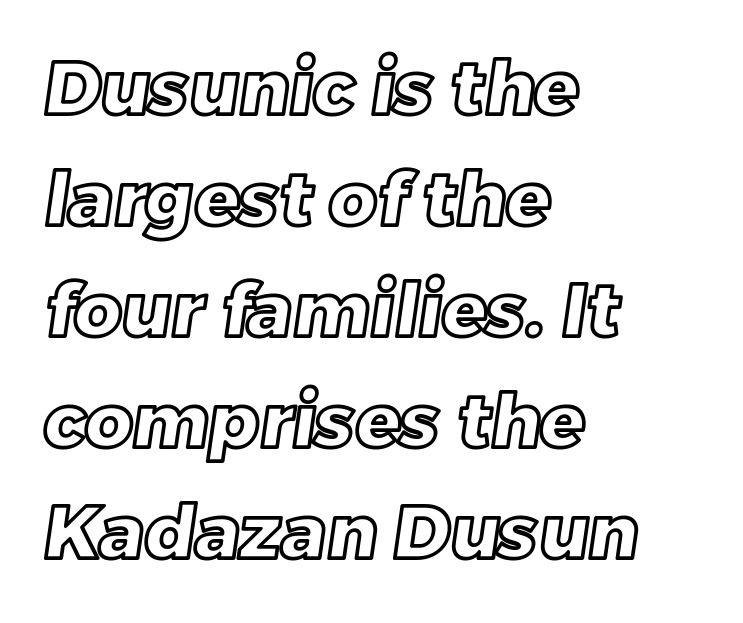
The image shows 74 px text type; set left-aligned, normal line spacing (1.5x), normal letter spacing, not underlined; a large x-height.
